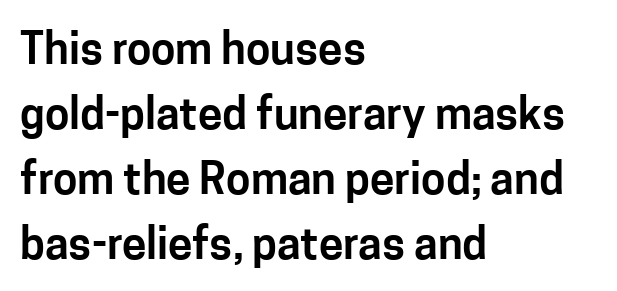
Q: Is the text italic (slanted)? A: No, it is upright.
Q: Is the typeface a serif or a sans-serif typeface? A: Sans-serif.
Q: Is the text underlined? A: No.
Q: How is the paragraph aligned? A: Left-aligned.
Q: Is the spacing between letters normal or unusually wide? A: Normal.
Q: Is the spacing between lines tight, normal or loose? A: Normal.
Q: Width (condensed, normal, or wide)? A: Normal.
Q: Stroke contrast? A: Low.
Q: x-height? A: Medium.
Q: Monospaced? A: No.
